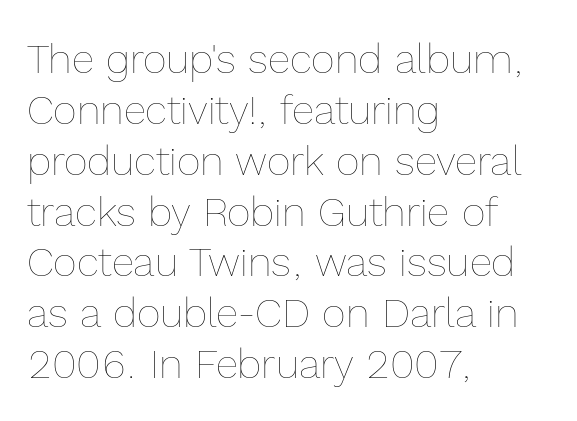
The image shows 41 px thin type, upright; set left-aligned, line spacing 1.24x, normal letter spacing, not underlined; a medium x-height.
